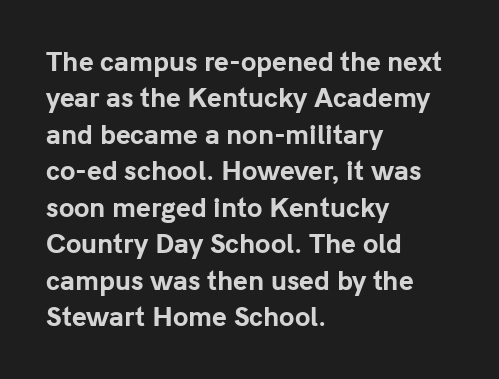
Q: Is the text bold? A: Yes.
Q: Is the text italic (slanted)? A: No, it is upright.
Q: Is the text underlined? A: No.
Q: How is the paragraph aligned? A: Left-aligned.
Q: Is the spacing between letters normal or unusually wide? A: Normal.
Q: Is the spacing between lines tight, normal or loose? A: Normal.
